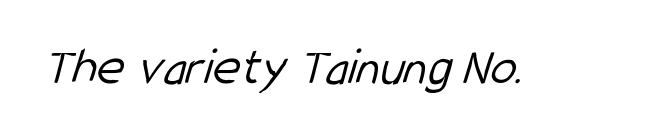
Q: Is the text bold? A: No.
Q: Is the typeface a serif or a sans-serif typeface? A: Sans-serif.
Q: Is the text underlined? A: No.
Q: Is the spacing between letters normal or unusually wide? A: Normal.
Q: Width (condensed, normal, or wide)? A: Condensed.
Q: Stroke contrast? A: Low.
Q: x-height? A: Medium.
Q: Monospaced? A: No.
